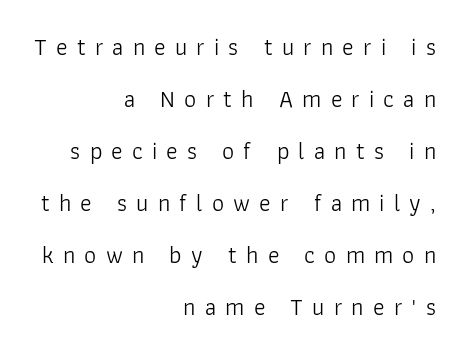
Q: Is the text bold? A: No.
Q: Is the text italic (slanted)? A: No, it is upright.
Q: Is the text underlined? A: No.
Q: How is the paragraph aligned? A: Right-aligned.
Q: Is the spacing between letters normal or unusually wide? A: Unusually wide.
Q: Is the spacing between lines tight, normal or loose? A: Loose.
